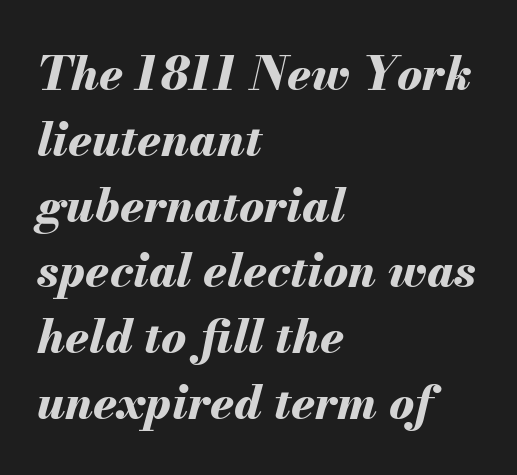
The image shows 47 px bold type, italic (leaning right); set left-aligned, normal line spacing (1.4x), normal letter spacing, not underlined; medium stroke contrast and a small x-height.
